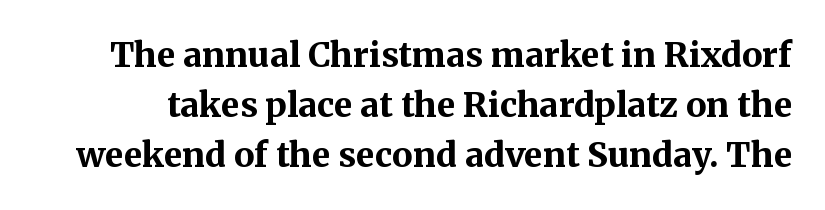
Regular leading. This rendering features lettering with no underline. Every stem runs plumb, perpendicular to the baseline. The letters are bold, with thick, heavy strokes.
